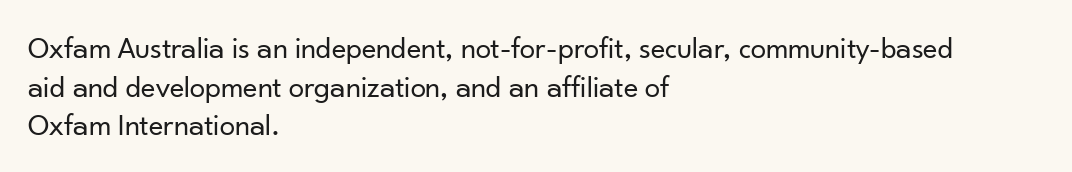
Letterform terminals end flat and unadorned throughout the passage. Varying glyph widths throughout — classic text-font behaviour. The compositor pushed each line to the left boundary. Posture: upright roman.
